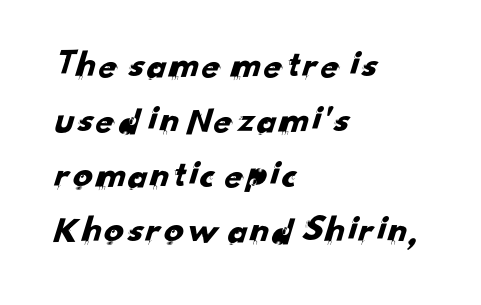
The image shows 39 px sans-serif type; set left-aligned, normal line spacing (1.41x), normal letter spacing, not underlined; low stroke contrast and a small x-height.
